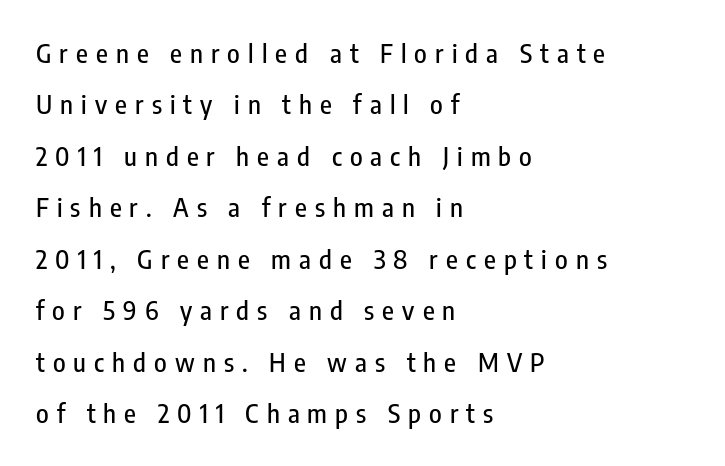
The image shows 26 px text type, upright; set left-aligned, loose line spacing (1.98x), unusually wide letter spacing (+0.31 em), not underlined.
